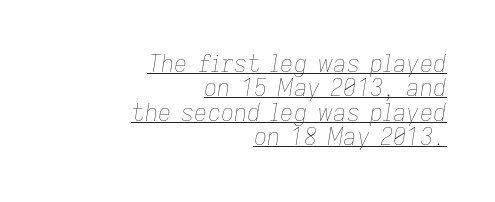
The letterforms sit shoulder to shoulder at normal distance. The passage shown leans; its letterforms are oblique. This rendering uses right alignment, leaving the left contour irregular. The vertical gap from one line to the next is small. Stem width sits at or under what a default text font uses. Emphasis is given by a line drawn under the lettering.
